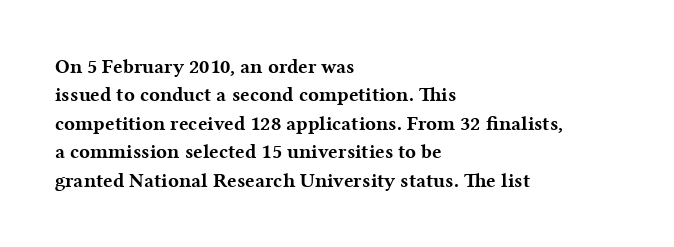
{"italic": "no", "bold": "yes", "underline": "no", "align": "left", "line_spacing": "normal", "line_spacing_ratio": 1.42, "letter_spacing": "normal", "letter_spacing_em": 0.0, "glyph_px": 20}
